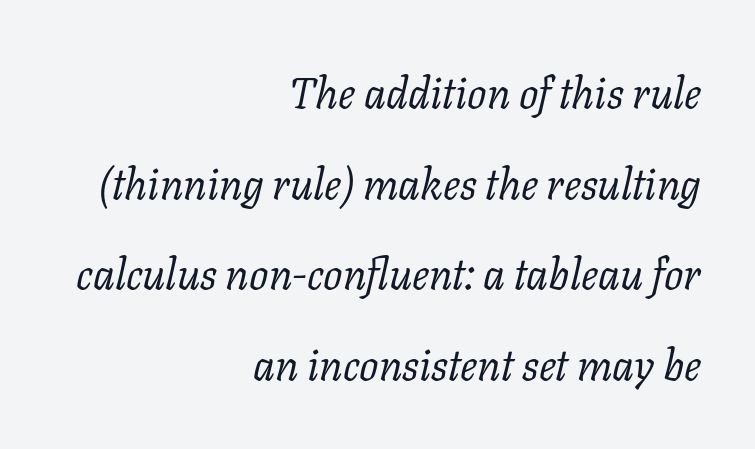
Q: Is the text bold? A: No.
Q: Is the text italic (slanted)? A: Yes, it leans right by about 11 degrees.
Q: Is the typeface a serif or a sans-serif typeface? A: Serif.
Q: Is the text underlined? A: No.
Q: How is the paragraph aligned? A: Right-aligned.
Q: Is the spacing between letters normal or unusually wide? A: Normal.
Q: Is the spacing between lines tight, normal or loose? A: Loose.
Q: Width (condensed, normal, or wide)? A: Normal.
Q: Stroke contrast? A: Low.
Q: x-height? A: Medium.
Q: Monospaced? A: No.
